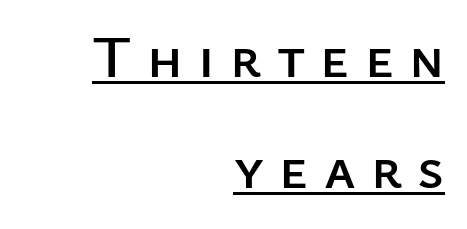
{"serif": "no", "italic": "no", "width": "normal", "stroke_contrast": "low", "x_height": "medium", "monospaced": "no", "underline": "yes", "align": "right", "line_spacing_ratio": 1.88, "letter_spacing": "wide", "letter_spacing_em": 0.26, "glyph_px": 59}
